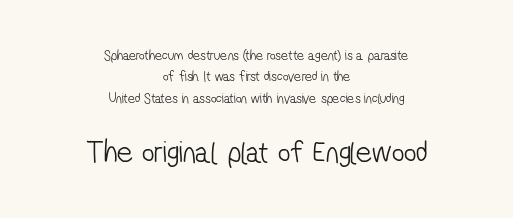
{"serif": "no", "bold": "no", "weight": "light", "width": "condensed", "stroke_contrast": "low", "x_height": "medium", "monospaced": "no", "underline": "no", "align": "center", "line_spacing": "normal", "line_spacing_ratio": 1.53, "letter_spacing": "normal", "letter_spacing_em": 0.0, "larger_block": "second", "size_ratio": 2.21, "glyph_px": 31}
